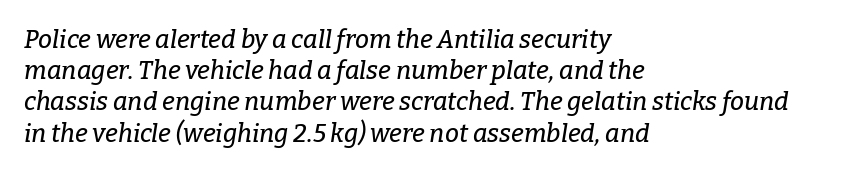
The image shows 25 px text type, italic (leaning right); set left-aligned, normal line spacing (1.25x), normal letter spacing, not underlined.
